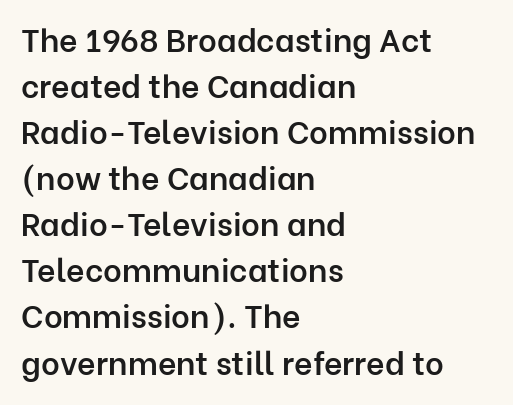
{"serif": "no", "italic": "no", "bold": "semi", "weight": "semibold", "width": "normal", "stroke_contrast": "low", "x_height": "medium", "monospaced": "no", "underline": "no", "align": "left", "line_spacing": "normal", "line_spacing_ratio": 1.44, "letter_spacing": "normal", "letter_spacing_em": 0.0, "glyph_px": 32}
